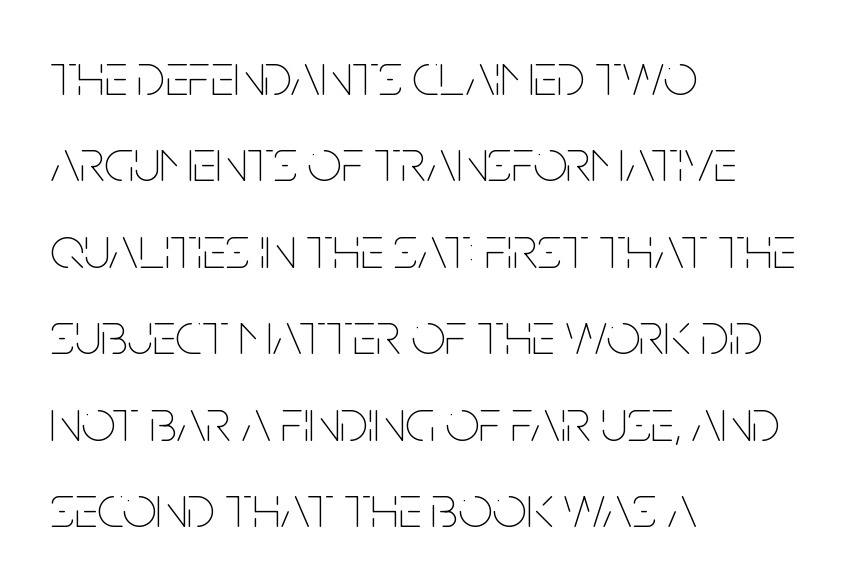
Q: Is the text bold? A: No.
Q: Is the text italic (slanted)? A: No, it is upright.
Q: Is the text underlined? A: No.
Q: How is the paragraph aligned? A: Left-aligned.
Q: Is the spacing between letters normal or unusually wide? A: Normal.
Q: Is the spacing between lines tight, normal or loose? A: Normal.
Q: Width (condensed, normal, or wide)? A: Condensed.
Q: Stroke contrast? A: Low.
Q: x-height? A: Large.
Q: Monospaced? A: No.
